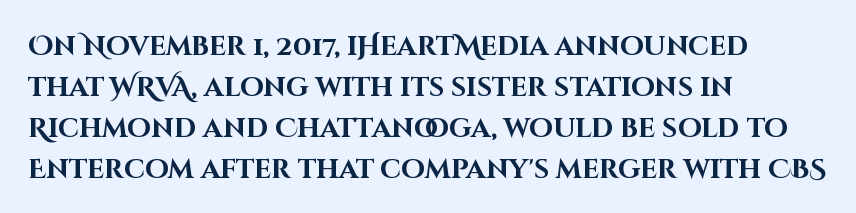
Q: Is the text bold? A: Yes.
Q: Is the text italic (slanted)? A: No, it is upright.
Q: Is the text underlined? A: No.
Q: How is the paragraph aligned? A: Left-aligned.
Q: Is the spacing between letters normal or unusually wide? A: Normal.
Q: Is the spacing between lines tight, normal or loose? A: Normal.
